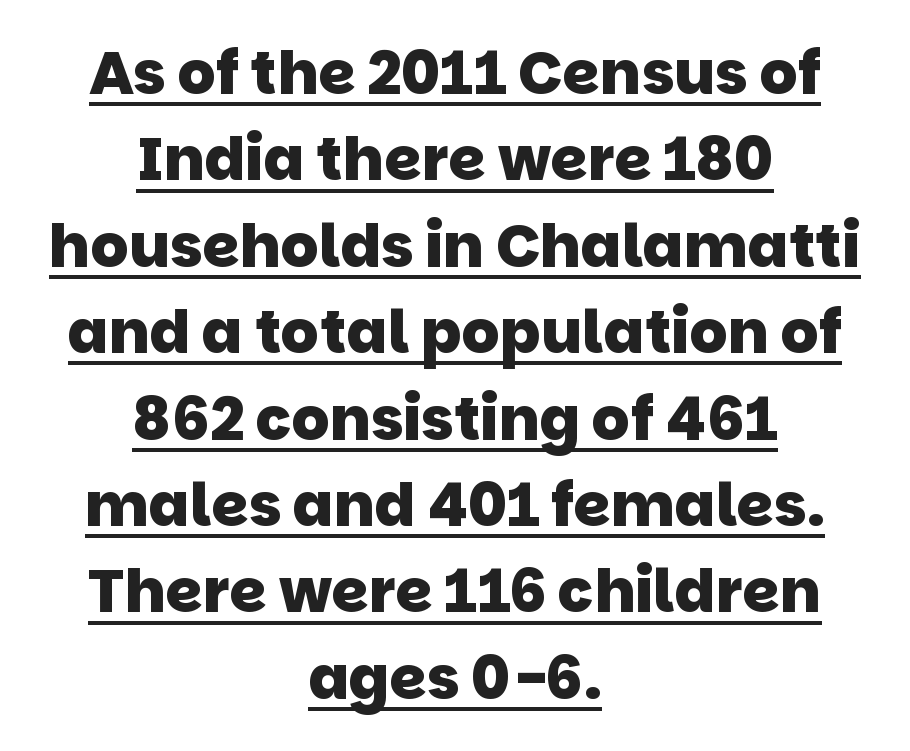
{"serif": "no", "bold": "yes", "weight": "heavy", "width": "normal", "stroke_contrast": "low", "x_height": "large", "monospaced": "no", "underline": "yes", "align": "center", "line_spacing": "normal", "line_spacing_ratio": 1.44, "letter_spacing": "normal", "letter_spacing_em": 0.0, "glyph_px": 60}
